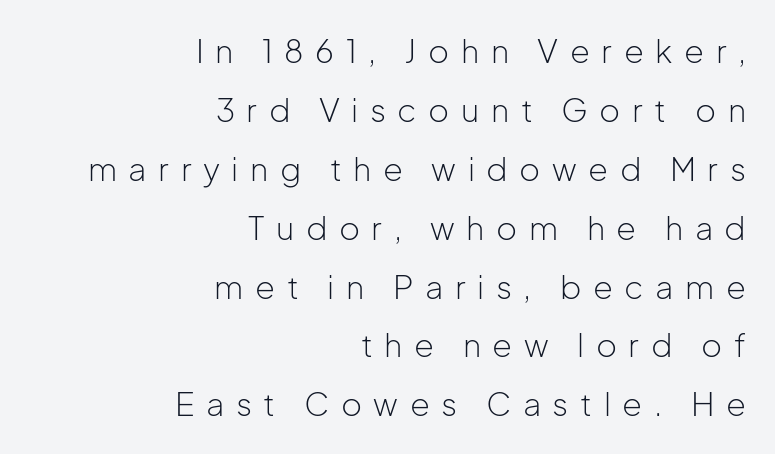
The image shows 32 px light sans-serif type, upright; set right-aligned, line spacing 1.84x, unusually wide letter spacing (+0.36 em), not underlined; low stroke contrast and a medium x-height.
